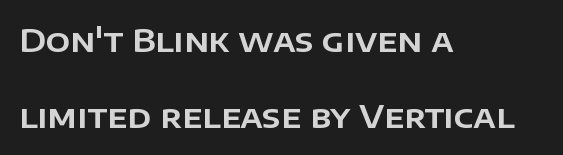
The letterforms sit shoulder to shoulder at normal distance. These lines stack with their left ends in a neat column. In terms of letterform style, serifs are entirely absent. No word sits above an underline.
